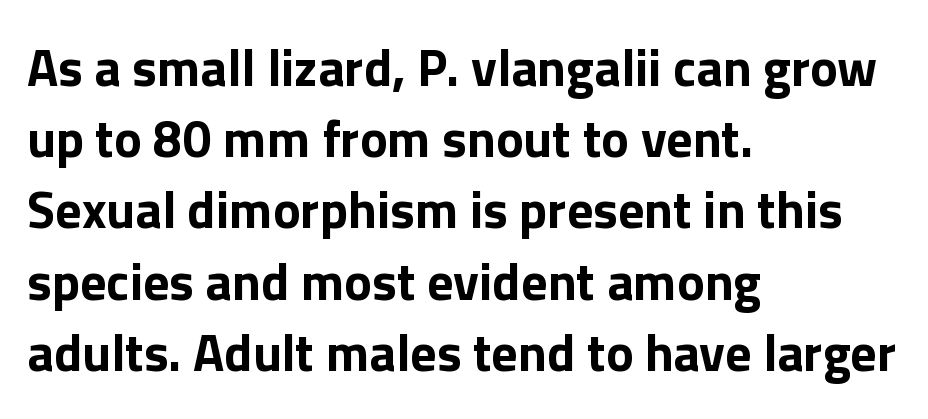
Q: Is the text bold? A: Yes.
Q: Is the text italic (slanted)? A: No, it is upright.
Q: Is the typeface a serif or a sans-serif typeface? A: Sans-serif.
Q: Is the text underlined? A: No.
Q: How is the paragraph aligned? A: Left-aligned.
Q: Is the spacing between letters normal or unusually wide? A: Normal.
Q: Is the spacing between lines tight, normal or loose? A: Normal.
Q: Width (condensed, normal, or wide)? A: Normal.
Q: Stroke contrast? A: Low.
Q: x-height? A: Medium.
Q: Monospaced? A: No.
